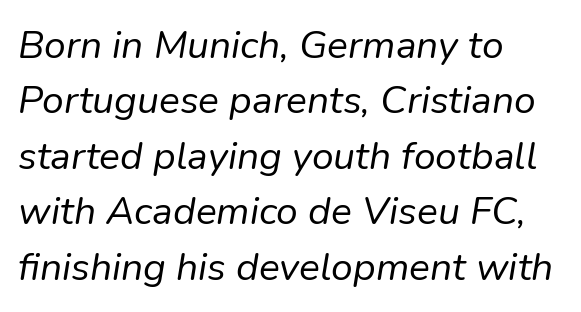
Looks like regular typesetting: each glyph gets only the width it needs. Slant detected: the letters are inclined. Where is the straight margin? On the left. Is there much room between lines? A standard amount, neither cramped nor airy.
